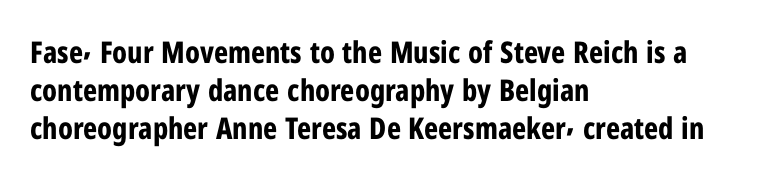
Line starts are locked; line ends wander. The letters carry no serifs — their stems end cleanly without finishing strokes. Thick stems and heavy bowls — unmistakably bold. Interline gaps are of average width in this sample. The letters stand straight up with perfectly vertical stems.
